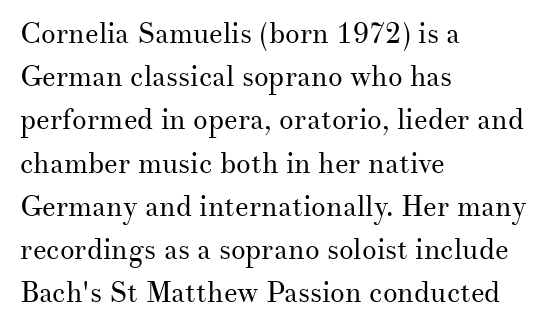
Stem width sits at or under what a default text font uses. Interline gaps are of average width in this sample. A typesetter would mark this as roman, not italic. Characters follow at the spacing the type designer built in. Varying glyph widths throughout — classic text-font behaviour. Each letter's strokes conclude with small projecting serifs.
